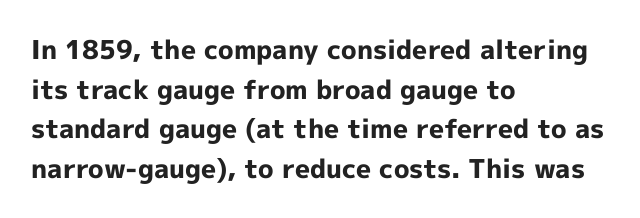
Line spacing here is normal. Words float on clear page, feet unadorned. Each glyph is drawn with heavy, bold strokes. There is no visible air inserted between adjacent glyphs. These lines are set flush left with a ragged right edge. This is roman type, the default non-slanted kind.
